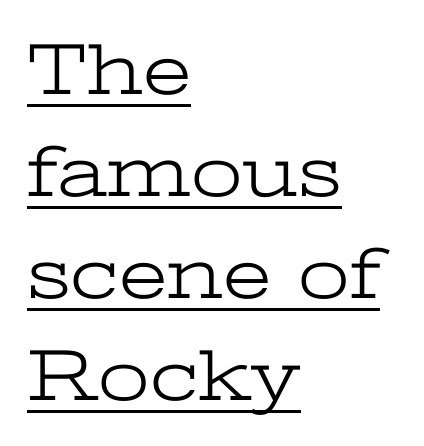
This sample uses plain, unmodified letter spacing. The passage is arranged the way most books set body copy — flush left. You can tell from the footed stems that serif type was used. This sample has the flowing, uneven cadence of proportional lettering.
